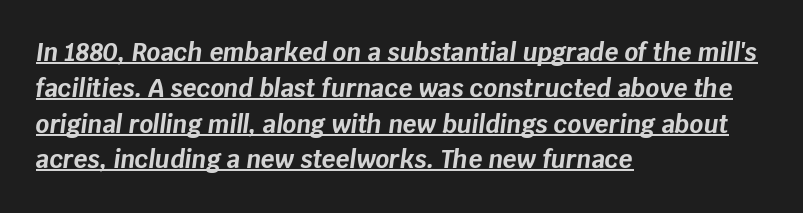
The passage shown leans; its letterforms are oblique. The horizontal fit of the characters is conventional and even. Is the block centered? No — it sits flush against the left margin. Rows of type keep a routine distance in the vertical direction. The words here are underlined.
